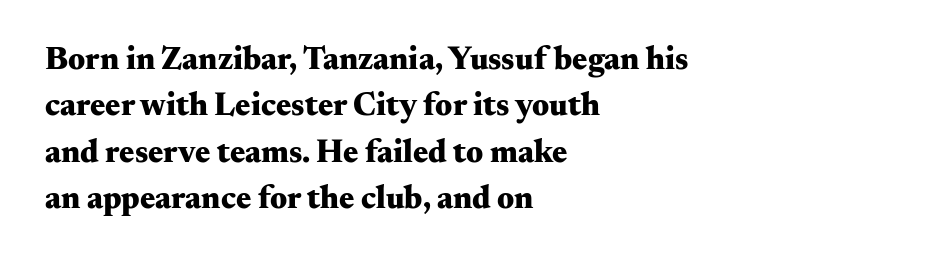
Letter spacing: default. Underline: absent. The type sits square on the baseline with zero lean. Each letter keeps its own natural width here, so spacing adapts to shape.
